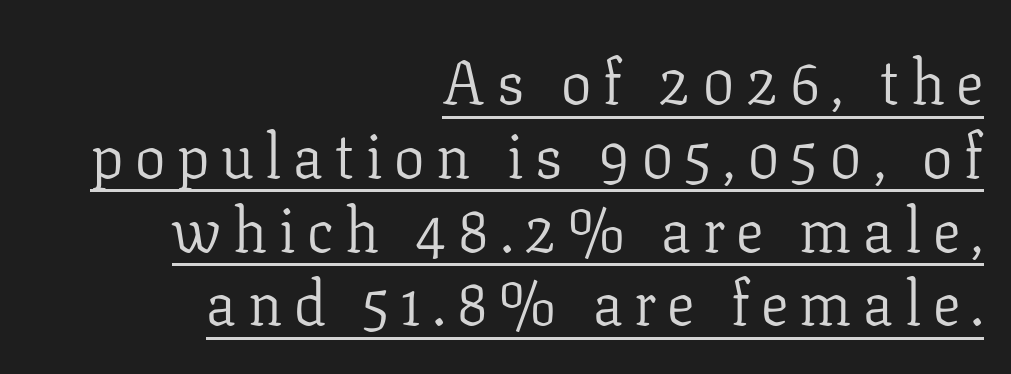
Does a line run under the words? Yes, clearly. You can tell from the footed stems that serif type was used. The font's upright variant was chosen for this text. Character widths vary here, with narrow letters taking less room than wide ones. Casual observation: everything's shoved over to the right.
